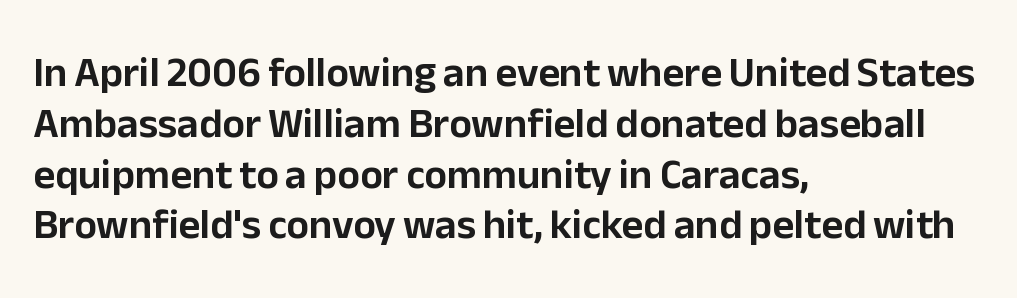
The image shows 42 px sans-serif type, upright; set left-aligned, line spacing 1.21x, normal letter spacing, not underlined; low stroke contrast and a medium x-height.
